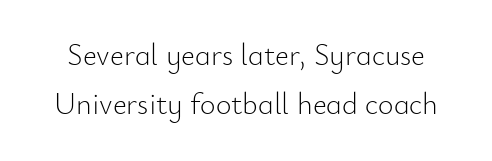
Stroke terminals: plain, sans-serif. Rule under the text: the space is simply empty. How are the letters spaced? Ordinarily, with no added tracking. Posture: straight, roman, zero tilt. You could not count columns in this text — the font is proportionally spaced. Evenly set lines give the paragraph a standard silhouette.
